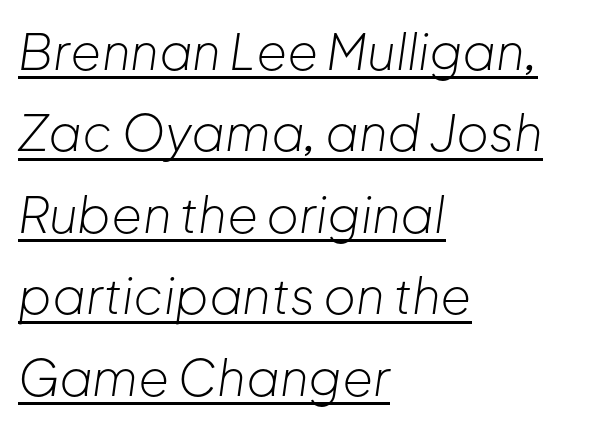
{"italic": "yes", "lean": "right", "slant_degrees": 8, "bold": "no", "weight": "light", "width": "normal", "stroke_contrast": "low", "x_height": "medium", "monospaced": "no", "underline": "yes", "align": "left", "line_spacing": "normal", "line_spacing_ratio": 1.63, "letter_spacing": "normal", "letter_spacing_em": 0.0, "glyph_px": 50}
